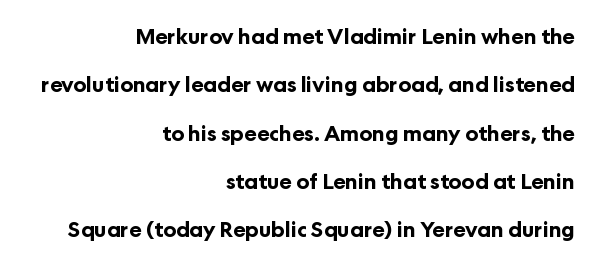
A clean baseline with only descenders dipping below it. Thick stems and heavy bowls — unmistakably bold. Compared with typical paragraphs, the rows here are farther apart. All the whitespace from short lines collects on the left.
